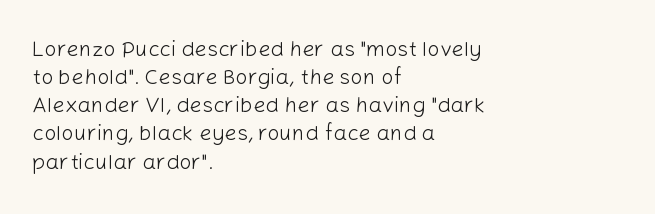
{"italic": "no", "bold": "no", "underline": "no", "align": "left", "line_spacing": "normal", "line_spacing_ratio": 1.28, "letter_spacing": "normal", "letter_spacing_em": 0.0, "glyph_px": 22}
